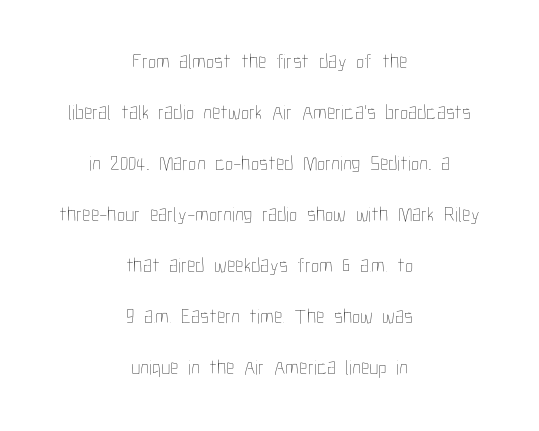
{"italic": "no", "bold": "no", "underline": "no", "align": "center", "line_spacing": "loose", "line_spacing_ratio": 2.43, "letter_spacing": "normal", "letter_spacing_em": 0.0, "glyph_px": 21}
